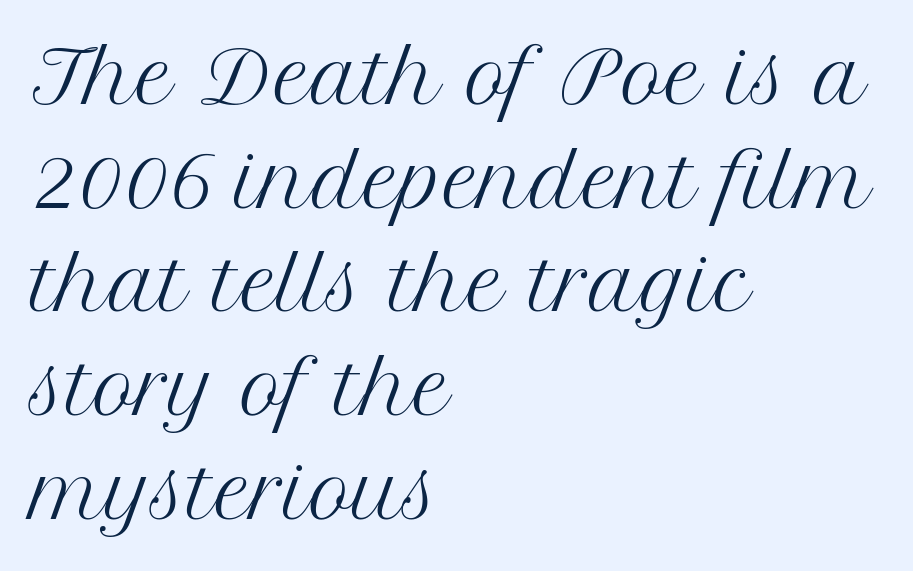
The face looks like a standard text weight, possibly lighter. Regarding leading, the lines here are spaced in the standard way. Honestly, there is no underline to notice here at all.
